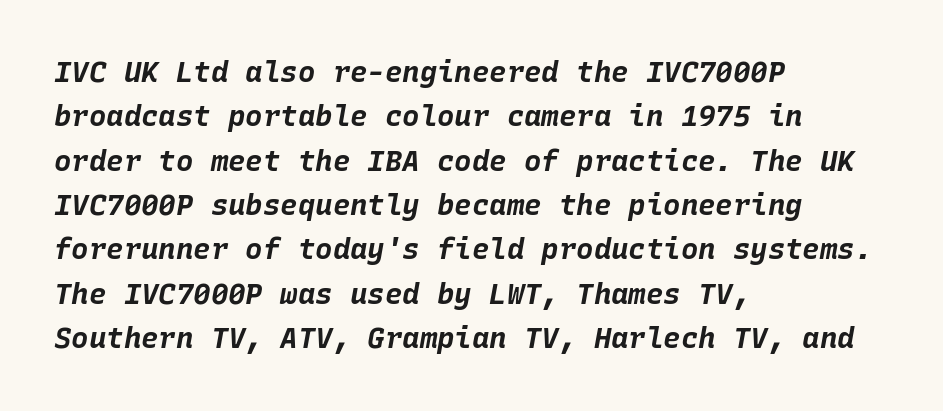
{"italic": "yes", "lean": "right", "slant_degrees": 10, "bold": "yes", "weight": "bold", "width": "normal", "stroke_contrast": "low", "x_height": "large", "monospaced": "yes", "underline": "no", "align": "left", "line_spacing": "normal", "line_spacing_ratio": 1.53, "letter_spacing": "normal", "letter_spacing_em": 0.0, "glyph_px": 29}
